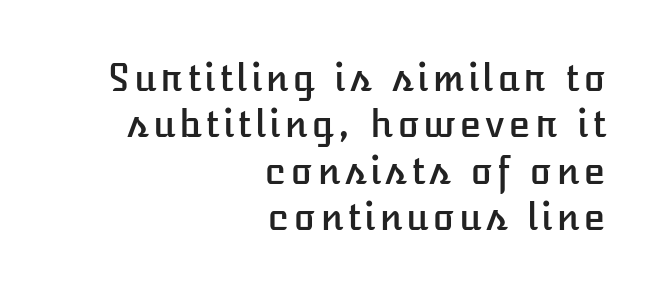
{"italic": "no", "width": "normal", "stroke_contrast": "low", "x_height": "medium", "monospaced": "no", "underline": "no", "align": "right", "line_spacing": "normal", "line_spacing_ratio": 1.29, "glyph_px": 36}
